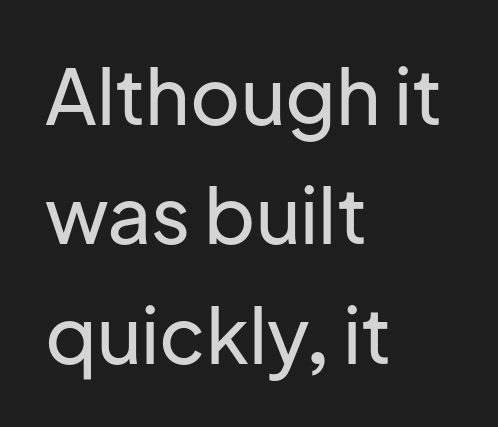
The image shows 77 px sans-serif type, upright; set left-aligned, normal line spacing (1.55x), normal letter spacing, not underlined; low stroke contrast and a medium x-height.
